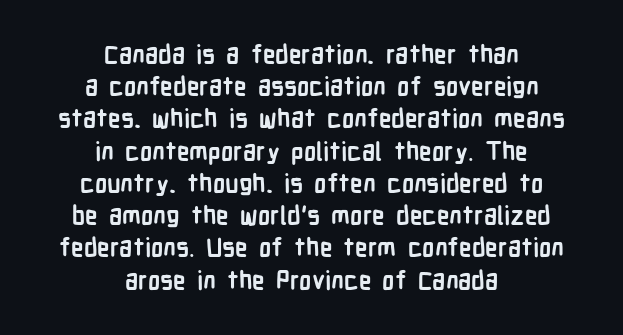
{"italic": "no", "bold": "yes", "underline": "no", "align": "center", "line_spacing": "normal", "line_spacing_ratio": 1.29, "letter_spacing": "normal", "letter_spacing_em": 0.0, "glyph_px": 25}
